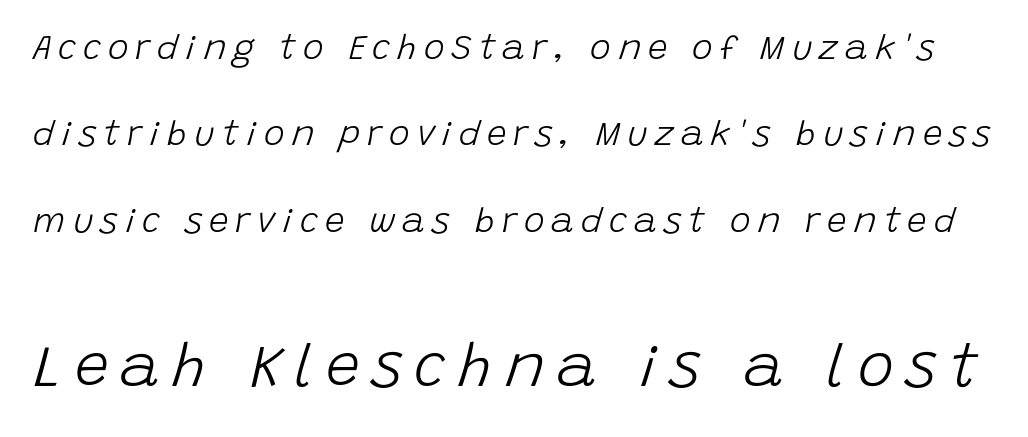
The image shows 61 px light type, italic (leaning right); set loose line spacing (2.47x), unusually wide letter spacing (+0.2 em), not underlined; the second (bottom) block is 1.74x larger; low stroke contrast and a large x-height.
